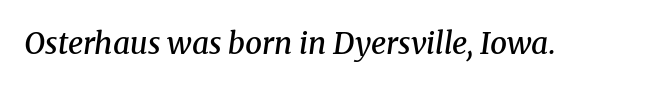
{"serif": "yes", "italic": "yes", "lean": "right", "slant_degrees": 8, "bold": "semi", "weight": "semibold", "width": "normal", "stroke_contrast": "medium", "x_height": "medium", "monospaced": "no", "underline": "no", "letter_spacing": "normal", "letter_spacing_em": 0.0, "glyph_px": 30}
